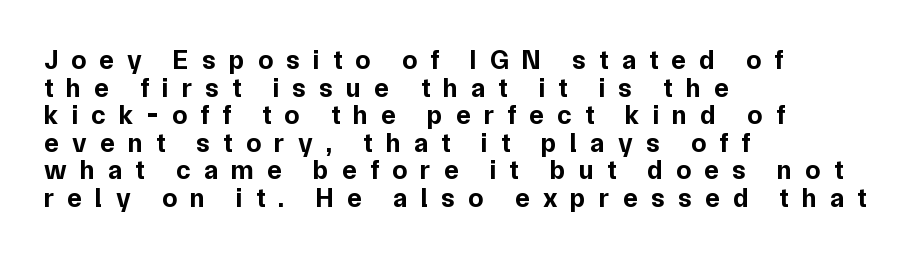
{"italic": "no", "bold": "yes", "underline": "no", "align": "left", "line_spacing": "tight", "line_spacing_ratio": 1.02, "letter_spacing": "wide", "letter_spacing_em": 0.49, "glyph_px": 27}
